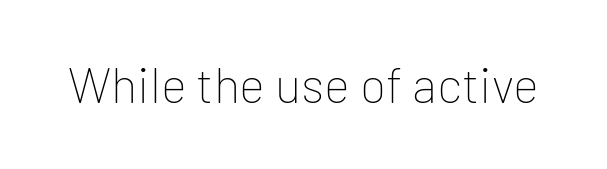
The image shows 49 px thin sans-serif type, upright; set normal letter spacing, not underlined; low stroke contrast and a medium x-height.
